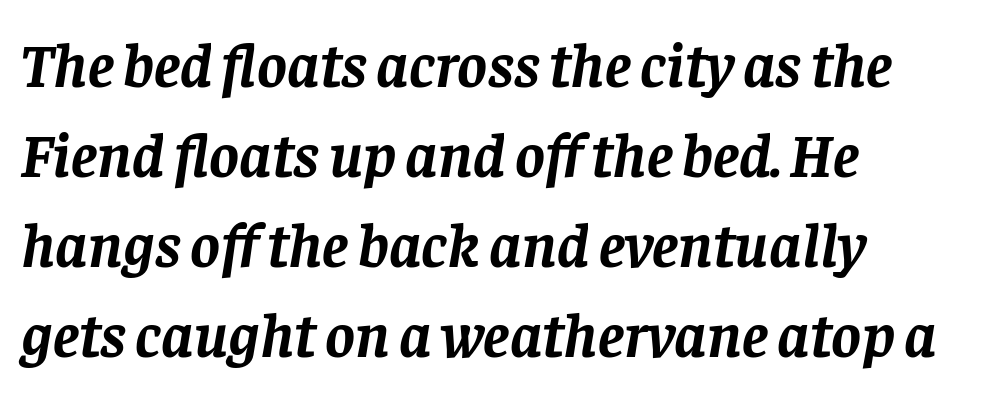
{"serif": "yes", "italic": "yes", "lean": "right", "slant_degrees": 8, "bold": "yes", "weight": "semibold", "width": "normal", "stroke_contrast": "low", "x_height": "large", "monospaced": "no", "underline": "no", "align": "left", "line_spacing": "normal", "line_spacing_ratio": 1.43, "letter_spacing": "normal", "letter_spacing_em": 0.0, "glyph_px": 63}
